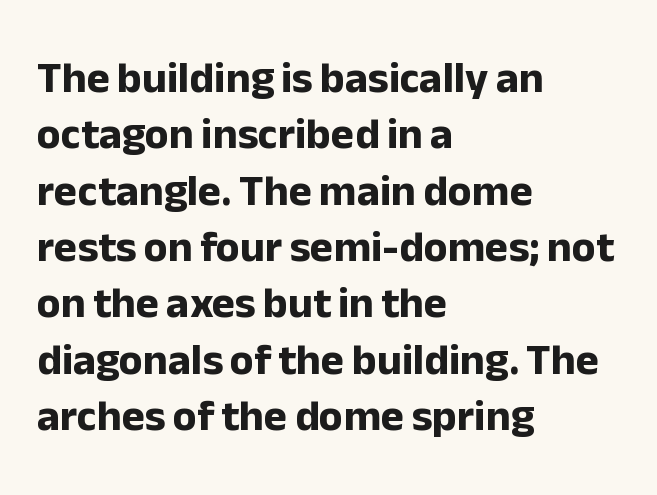
Q: Is the text bold? A: Yes.
Q: Is the text italic (slanted)? A: No, it is upright.
Q: Is the typeface a serif or a sans-serif typeface? A: Sans-serif.
Q: Is the text underlined? A: No.
Q: How is the paragraph aligned? A: Left-aligned.
Q: Is the spacing between letters normal or unusually wide? A: Normal.
Q: Is the spacing between lines tight, normal or loose? A: Normal.
Q: Width (condensed, normal, or wide)? A: Normal.
Q: Stroke contrast? A: Low.
Q: x-height? A: Medium.
Q: Monospaced? A: No.
